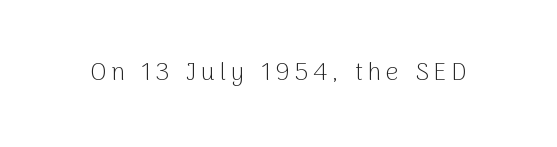
The type sits square on the baseline with zero lean. The strip under each line holds only bare page. Stroke thickness stays within the range of a standard reading face or lighter.
